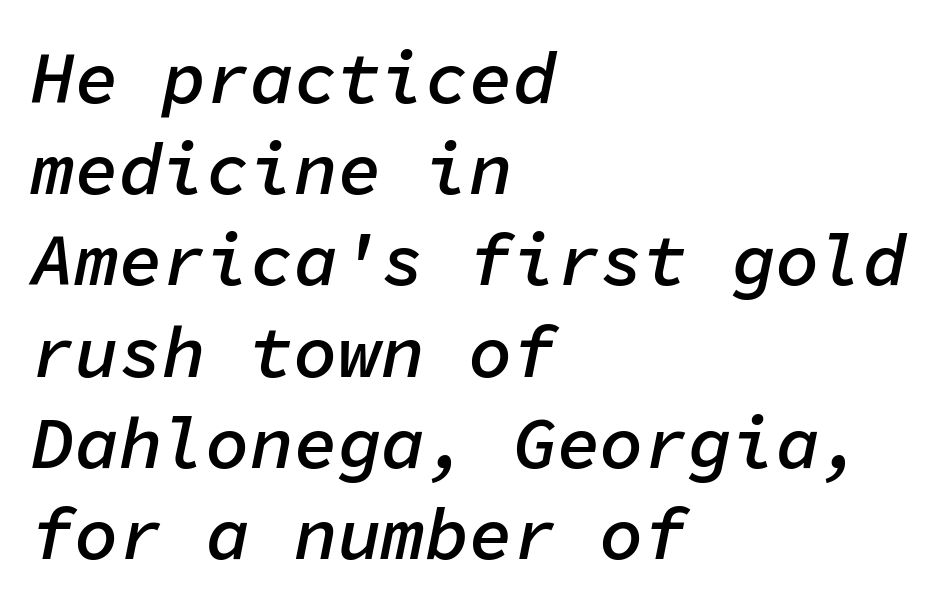
The strip under each line holds only bare page. This sample uses plain, unmodified letter spacing. Italic? Definitely — the glyphs are oblique. Students, observe: this is what conventionally led text looks like. Bold? Not quite — semibold, heavier than regular but stopping short. Note the uniform advance width — an 'i' takes as much space as an 'm'.
